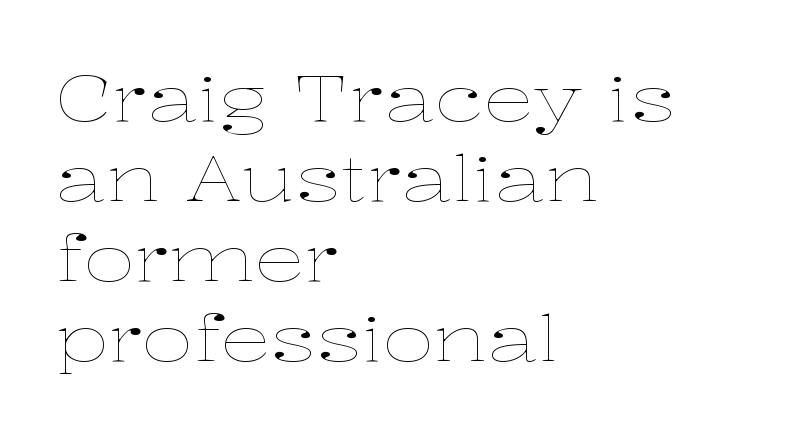
{"italic": "no", "bold": "no", "weight": "thin", "width": "wide", "stroke_contrast": "low", "x_height": "medium", "monospaced": "no", "underline": "no", "align": "left", "line_spacing": "normal", "line_spacing_ratio": 1.27, "letter_spacing": "normal", "letter_spacing_em": 0.0, "glyph_px": 63}
